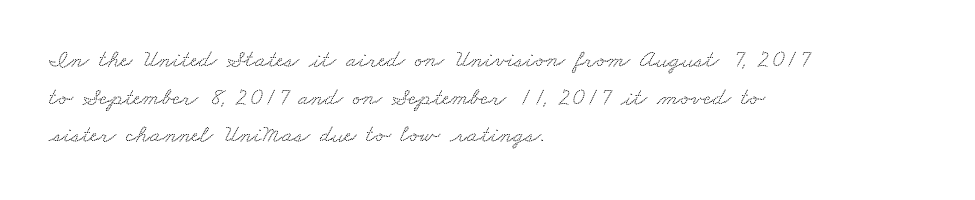
The zone under the glyphs is completely vacant. The letters sit at their default tracking, neither squeezed nor spread. Each line starts at the same left margin while the right side varies. A typesetter would call this leading conventional body-copy spacing.
